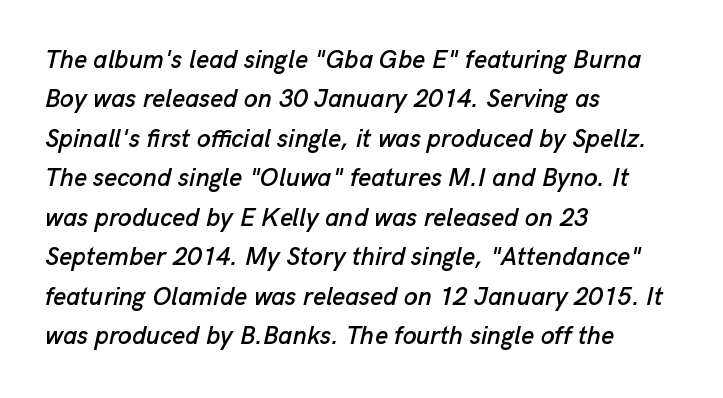
The image shows 25 px text type, italic (leaning right); set left-aligned, normal line spacing (1.58x), normal letter spacing, not underlined.
